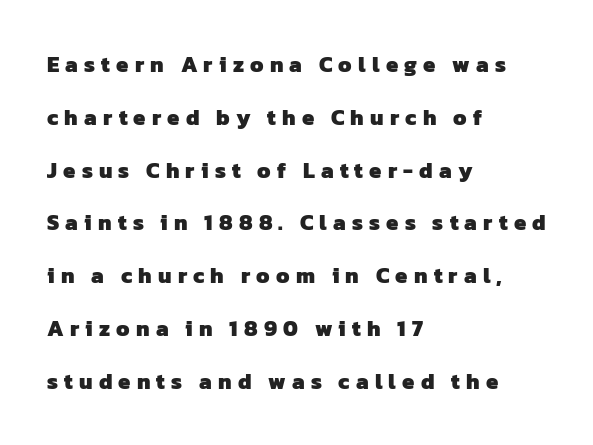
{"bold": "yes", "underline": "no", "align": "left", "line_spacing": "loose", "line_spacing_ratio": 2.4, "letter_spacing": "wide", "letter_spacing_em": 0.28, "glyph_px": 22}
